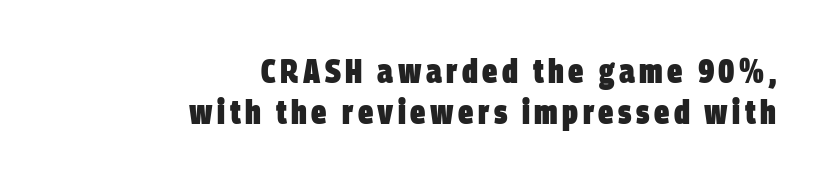
Q: Is the text bold? A: Yes.
Q: Is the typeface a serif or a sans-serif typeface? A: Sans-serif.
Q: Is the text underlined? A: No.
Q: How is the paragraph aligned? A: Right-aligned.
Q: Width (condensed, normal, or wide)? A: Condensed.
Q: Stroke contrast? A: Low.
Q: x-height? A: Large.
Q: Monospaced? A: No.
